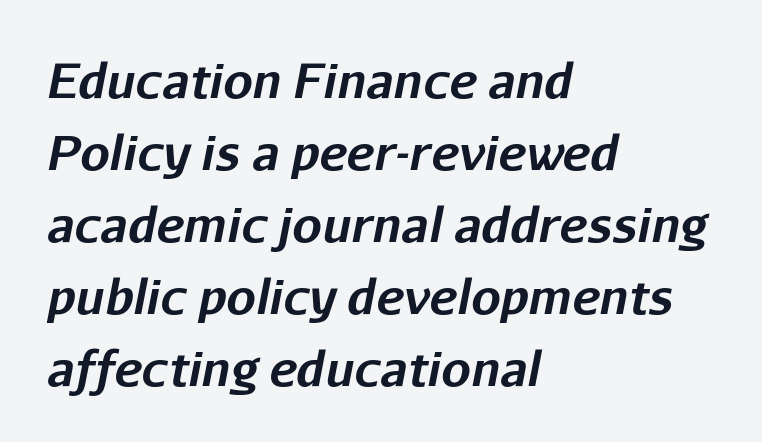
Q: Is the text bold? A: Yes.
Q: Is the text italic (slanted)? A: Yes, it leans right by about 11 degrees.
Q: Is the text underlined? A: No.
Q: How is the paragraph aligned? A: Left-aligned.
Q: Is the spacing between letters normal or unusually wide? A: Normal.
Q: Is the spacing between lines tight, normal or loose? A: Normal.
Q: Width (condensed, normal, or wide)? A: Normal.
Q: Stroke contrast? A: Low.
Q: x-height? A: Medium.
Q: Monospaced? A: No.
